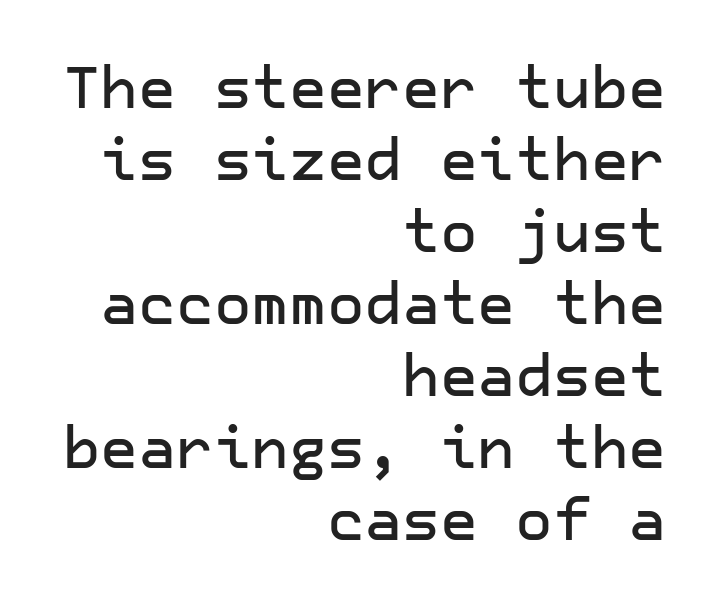
{"serif": "no", "italic": "no", "width": "normal", "stroke_contrast": "low", "x_height": "medium", "underline": "no", "align": "right", "line_spacing_ratio": 1.24, "letter_spacing": "normal", "letter_spacing_em": 0.0, "glyph_px": 58}
